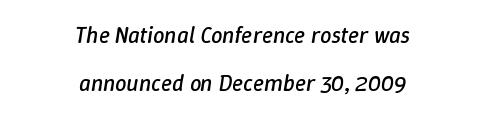
{"italic": "yes", "lean": "right", "slant_degrees": 9, "bold": "no", "underline": "no", "align": "center", "line_spacing": "loose", "line_spacing_ratio": 2.08, "letter_spacing": "normal", "letter_spacing_em": 0.0, "glyph_px": 23}
